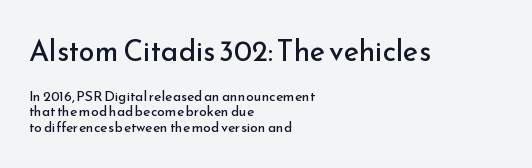
The paragraph has a hard left edge and a soft right edge. The cut favours lightness, reaching ordinary text weight at its darkest. Notice how the stems are strictly vertical — no italics here. Looks like regular typesetting: each glyph gets only the width it needs. The designer gave the opening block more size than the closing block.
